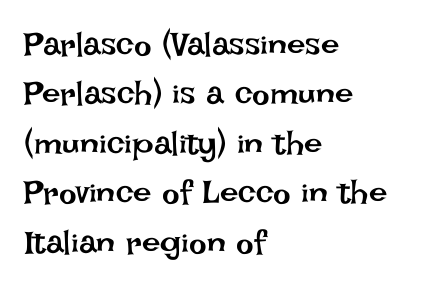
{"italic": "no", "bold": "no", "weight": "regular", "width": "normal", "stroke_contrast": "low", "x_height": "large", "monospaced": "no", "underline": "no", "align": "left", "line_spacing": "normal", "line_spacing_ratio": 1.5, "letter_spacing": "normal", "letter_spacing_em": 0.0, "glyph_px": 33}
